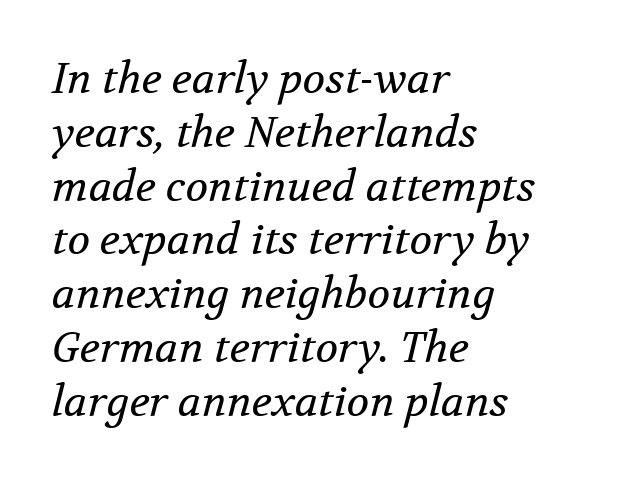
The image shows 42 px regular-weight serif type, italic (leaning right); set left-aligned, normal line spacing (1.28x), normal letter spacing, not underlined; medium stroke contrast and a medium x-height.
